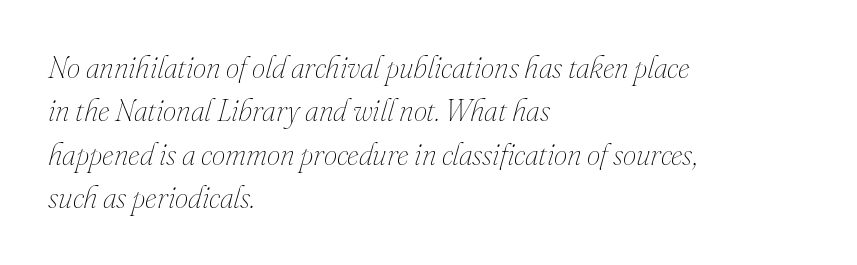
{"italic": "yes", "lean": "right", "slant_degrees": 16, "bold": "no", "weight": "thin", "width": "normal", "stroke_contrast": "medium", "x_height": "small", "monospaced": "no", "underline": "no", "align": "left", "line_spacing": "normal", "line_spacing_ratio": 1.45, "letter_spacing": "normal", "letter_spacing_em": 0.0, "glyph_px": 30}
